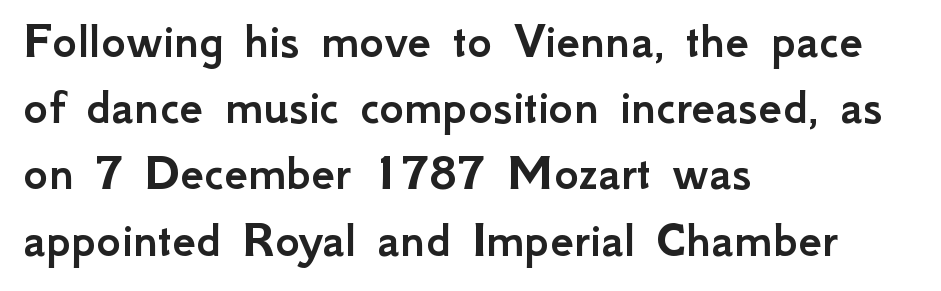
Each line starts at the same left margin while the right side varies. Any mark beneath the type? The region is blank. Horizontal bands of white between lines are of average thickness. Here the designer chose a conventional face with non-uniform glyph widths.
